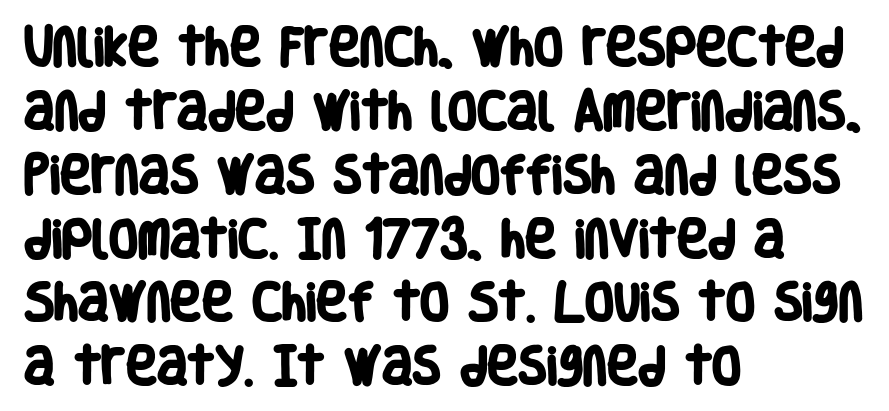
The image shows 42 px heavy, condensed sans-serif type; set left-aligned, normal line spacing (1.52x), normal letter spacing, not underlined; low stroke contrast and a large x-height.
